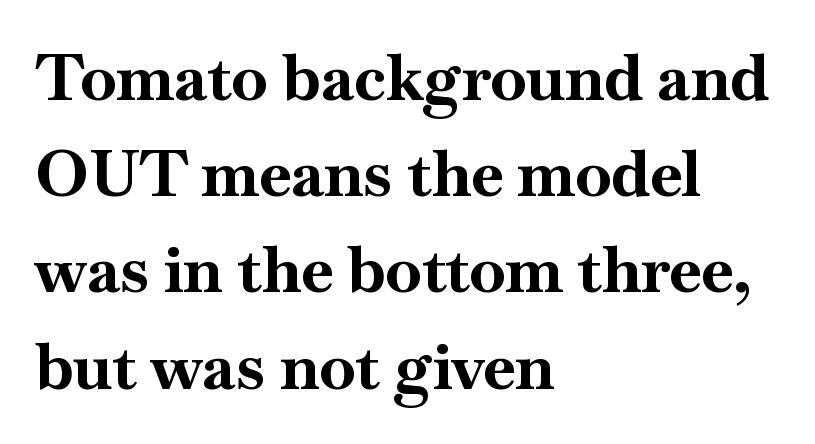
{"serif": "yes", "italic": "no", "bold": "yes", "weight": "bold", "width": "normal", "stroke_contrast": "high", "x_height": "small", "monospaced": "no", "underline": "no", "align": "left", "line_spacing": "normal", "line_spacing_ratio": 1.48, "letter_spacing": "normal", "letter_spacing_em": 0.0, "glyph_px": 65}
